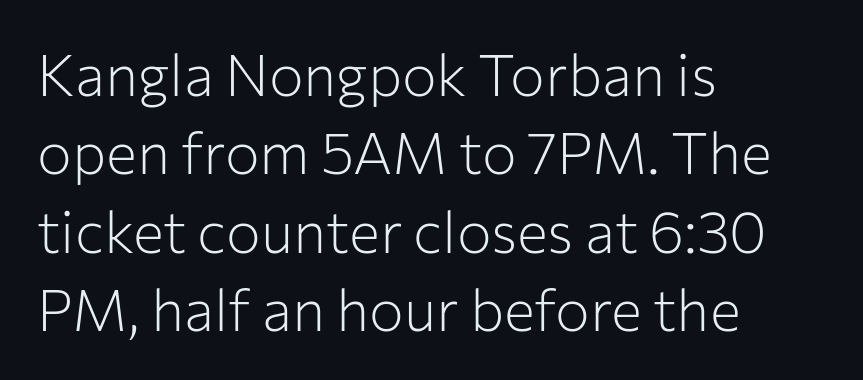
Q: Is the text bold? A: No.
Q: Is the text italic (slanted)? A: No, it is upright.
Q: Is the typeface a serif or a sans-serif typeface? A: Sans-serif.
Q: Is the text underlined? A: No.
Q: How is the paragraph aligned? A: Left-aligned.
Q: Is the spacing between letters normal or unusually wide? A: Normal.
Q: Is the spacing between lines tight, normal or loose? A: Normal.
Q: Width (condensed, normal, or wide)? A: Normal.
Q: Stroke contrast? A: Low.
Q: x-height? A: Medium.
Q: Monospaced? A: No.
